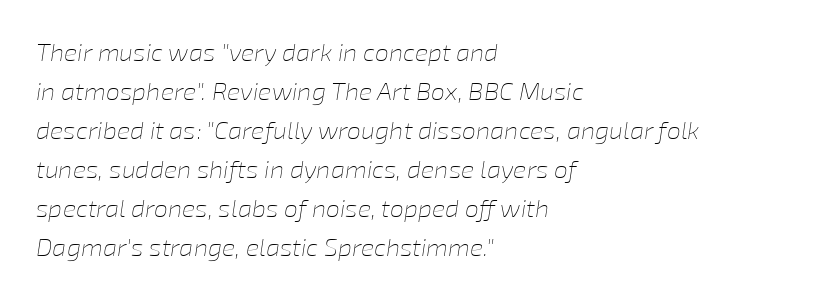
Q: Is the text bold? A: No.
Q: Is the text italic (slanted)? A: Yes, it leans right by about 8 degrees.
Q: Is the text underlined? A: No.
Q: How is the paragraph aligned? A: Left-aligned.
Q: Is the spacing between letters normal or unusually wide? A: Normal.
Q: Is the spacing between lines tight, normal or loose? A: Normal.
